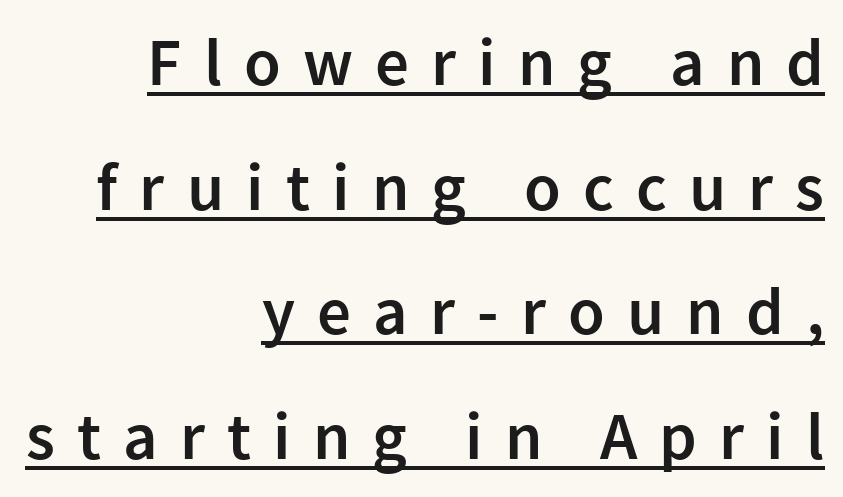
Teacher's note: observe the even right margin — that is flush-right alignment. Character widths vary here, with narrow letters taking less room than wide ones. What kind of face is this? One without serifs — a sans. Set as a demibold, roughly 600 on the weight scale. Characters remain perfectly vertical along every line.
